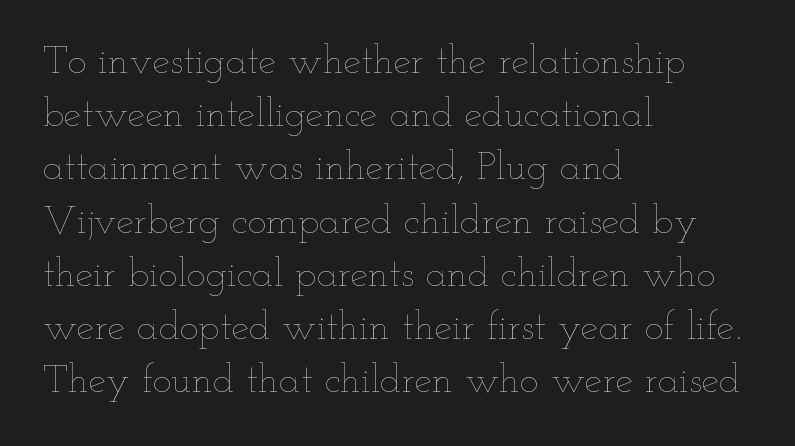
A typesetter would call this proportional, since set widths differ per character. Baseline-to-baseline distance is the conventional proportion of letter height. Only glyphs here, with clear space below each row. Every character sits straight up, as roman type does.
